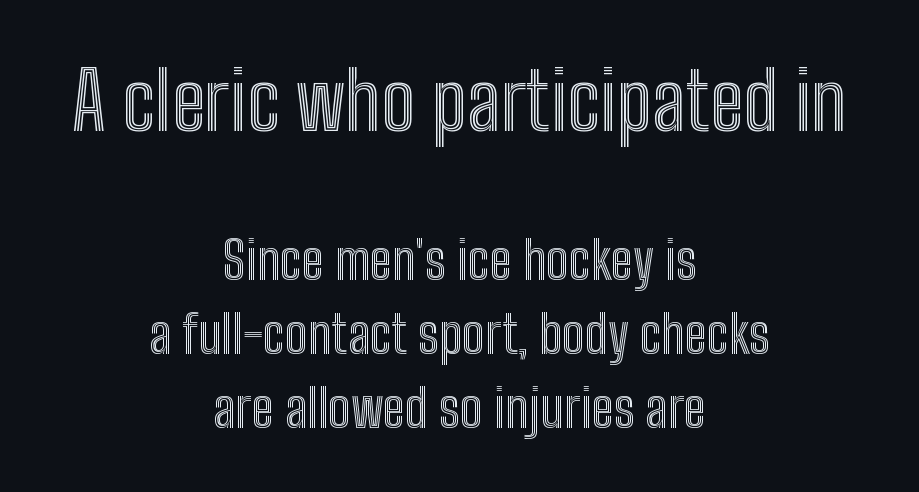
The image shows 80 px condensed type, upright; set centered, normal line spacing (1.39x), normal letter spacing, not underlined; the first (top) block is 1.51x larger; a medium x-height.
